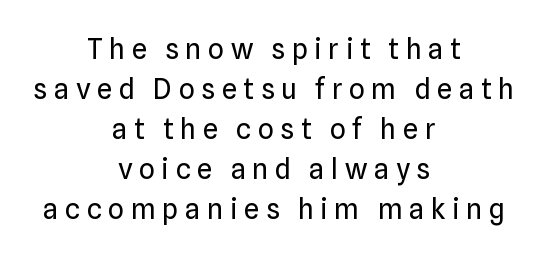
The image shows 28 px regular-weight sans-serif type, upright; set centered, normal line spacing (1.43x), unusually wide letter spacing (+0.23 em), not underlined; low stroke contrast and a medium x-height.
